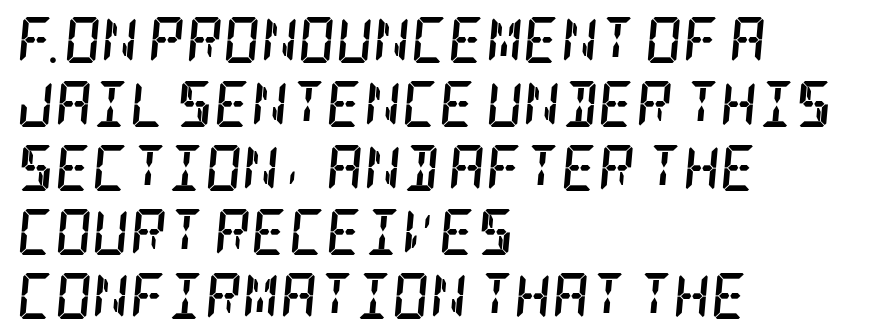
Q: Is the text bold? A: Yes.
Q: Is the text italic (slanted)? A: Yes, it leans right by about 5 degrees.
Q: Is the typeface a serif or a sans-serif typeface? A: Serif.
Q: Is the text underlined? A: No.
Q: How is the paragraph aligned? A: Left-aligned.
Q: Is the spacing between letters normal or unusually wide? A: Normal.
Q: Is the spacing between lines tight, normal or loose? A: Normal.
Q: Width (condensed, normal, or wide)? A: Condensed.
Q: Stroke contrast? A: Low.
Q: x-height? A: Large.
